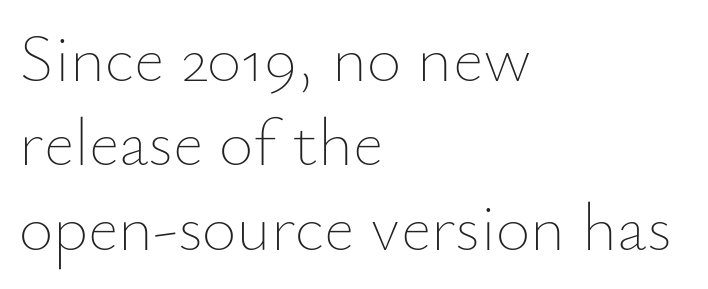
The image shows 67 px thin type, upright; set left-aligned, normal line spacing (1.26x), normal letter spacing, not underlined; low stroke contrast and a small x-height.
